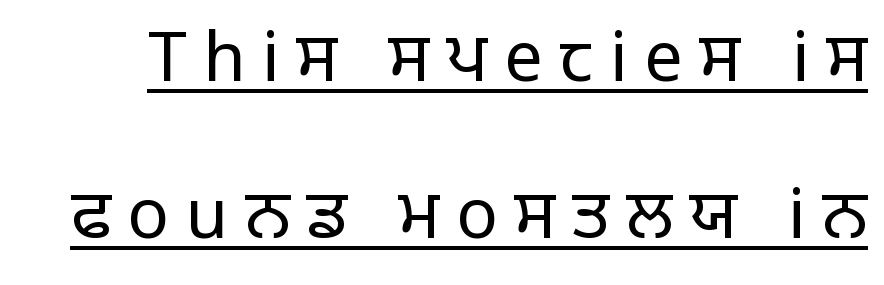
Q: Is the text bold? A: No.
Q: Is the text italic (slanted)? A: No, it is upright.
Q: Is the typeface a serif or a sans-serif typeface? A: Sans-serif.
Q: Is the text underlined? A: Yes.
Q: Is the spacing between letters normal or unusually wide? A: Unusually wide.
Q: Is the spacing between lines tight, normal or loose? A: Loose.
Q: Width (condensed, normal, or wide)? A: Normal.
Q: Stroke contrast? A: Low.
Q: x-height? A: Large.
Q: Monospaced? A: No.
